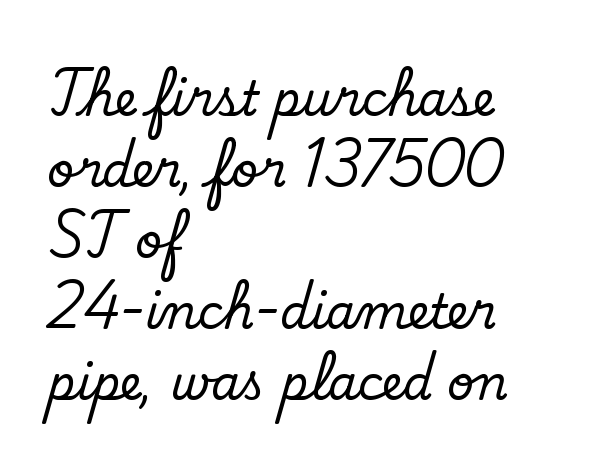
This sample is left-justified, so line endings fall wherever the words run out. This sample has the flowing, uneven cadence of proportional lettering. The passage shown is typeset with a serif family. The string is rendered with underlining switched off.
